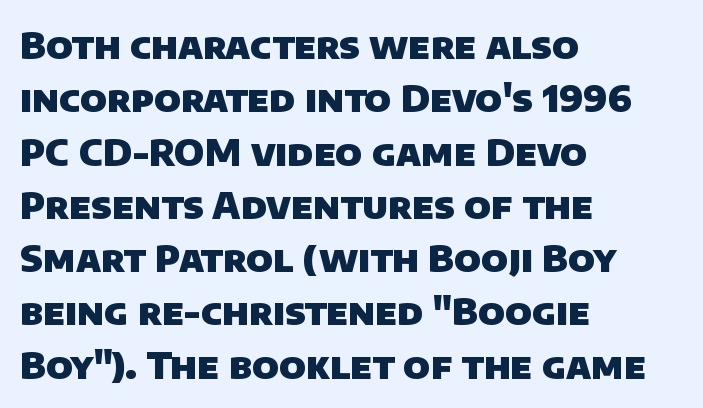
The image shows 37 px heavy sans-serif type; set left-aligned, normal line spacing (1.44x), normal letter spacing, not underlined; low stroke contrast and a large x-height.
